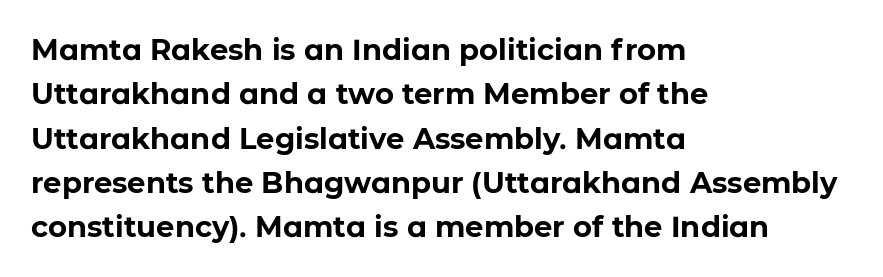
Q: Is the text bold? A: Yes.
Q: Is the text italic (slanted)? A: No, it is upright.
Q: Is the typeface a serif or a sans-serif typeface? A: Sans-serif.
Q: Is the text underlined? A: No.
Q: How is the paragraph aligned? A: Left-aligned.
Q: Is the spacing between letters normal or unusually wide? A: Normal.
Q: Is the spacing between lines tight, normal or loose? A: Normal.
Q: Width (condensed, normal, or wide)? A: Normal.
Q: Stroke contrast? A: Low.
Q: x-height? A: Medium.
Q: Monospaced? A: No.
